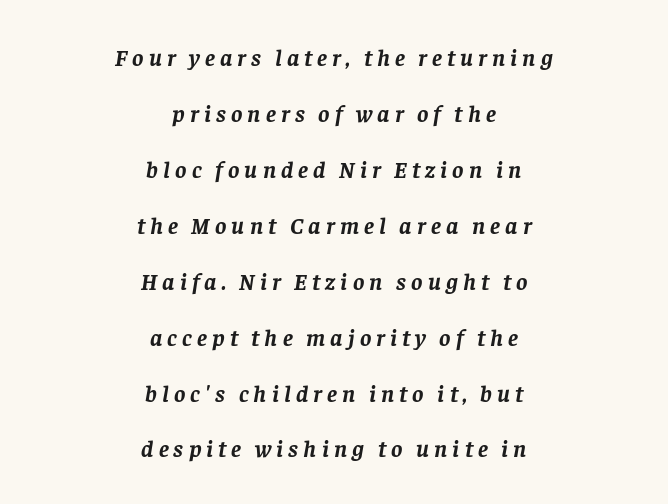
The image shows 24 px bold type, italic (leaning right); set centered, loose line spacing (2.33x), unusually wide letter spacing (+0.21 em), not underlined.
